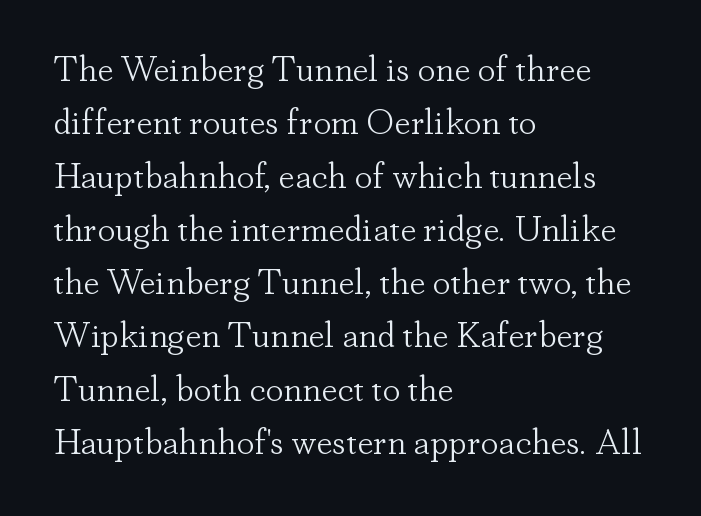
{"serif": "yes", "italic": "no", "bold": "no", "weight": "light", "width": "normal", "stroke_contrast": "low", "x_height": "small", "monospaced": "no", "underline": "no", "align": "left", "line_spacing": "normal", "line_spacing_ratio": 1.48, "letter_spacing": "normal", "letter_spacing_em": 0.0, "glyph_px": 36}
